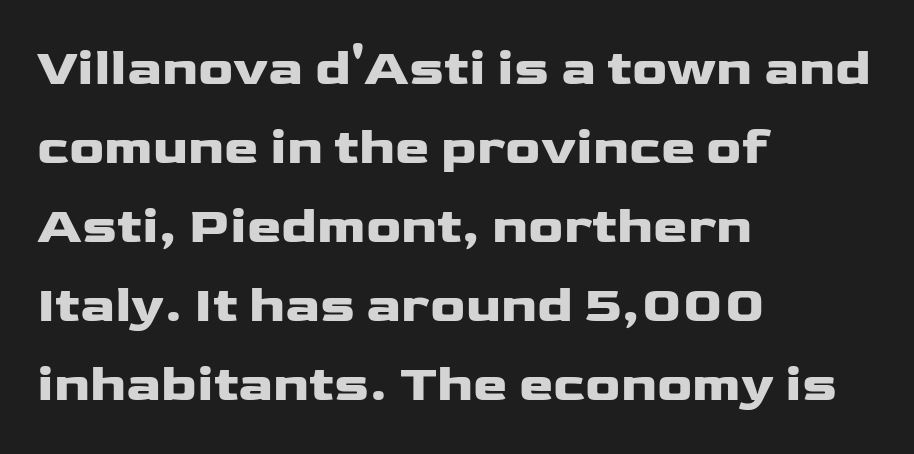
Tall strokes in this sample are plumb rather than angled. Descenders are the only things crossing below the line. The passage shown has conventional tracking throughout. A classic flush-left, rag-right setting is used for this passage. Evenly set lines give the paragraph a standard silhouette. Serifs: no, the terminals of the letterforms are clean.
